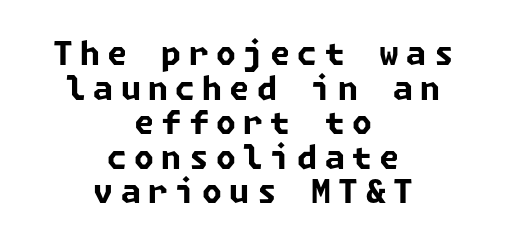
Q: Is the text bold? A: Yes.
Q: Is the typeface a serif or a sans-serif typeface? A: Sans-serif.
Q: Is the text underlined? A: No.
Q: How is the paragraph aligned? A: Centered.
Q: Is the spacing between letters normal or unusually wide? A: Unusually wide.
Q: Is the spacing between lines tight, normal or loose? A: Tight.
Q: Width (condensed, normal, or wide)? A: Normal.
Q: Stroke contrast? A: Low.
Q: x-height? A: Medium.
